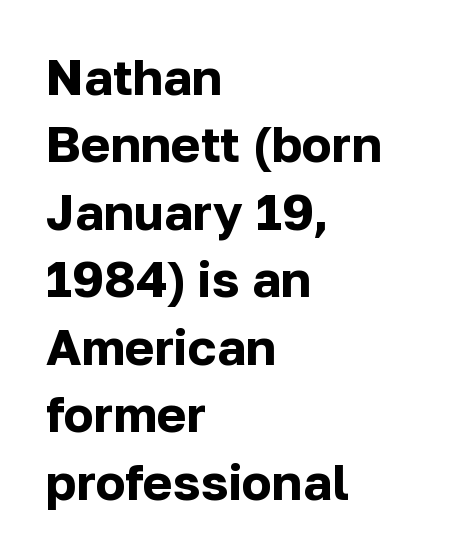
{"serif": "no", "italic": "no", "bold": "yes", "weight": "bold", "width": "normal", "stroke_contrast": "low", "x_height": "medium", "monospaced": "no", "underline": "no", "align": "left", "line_spacing": "normal", "line_spacing_ratio": 1.35, "letter_spacing": "normal", "letter_spacing_em": 0.0, "glyph_px": 50}
